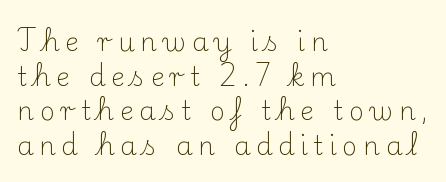
Q: Is the text bold? A: No.
Q: Is the text italic (slanted)? A: No, it is upright.
Q: Is the text underlined? A: No.
Q: How is the paragraph aligned? A: Left-aligned.
Q: Is the spacing between letters normal or unusually wide? A: Unusually wide.
Q: Is the spacing between lines tight, normal or loose? A: Normal.
